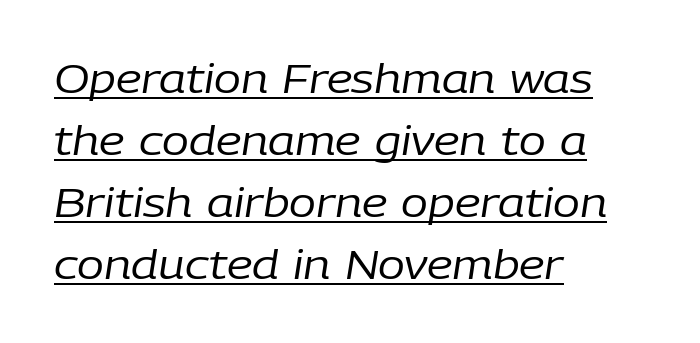
There's an unmistakable incline to the writing here. Regarding leading, the lines here are spaced in the standard way. Here the designer chose a conventional face with non-uniform glyph widths. The paragraph has a hard left edge and a soft right edge. This is not heavy type; no bold has been used.
